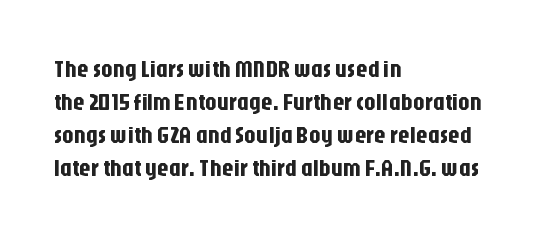
{"italic": "no", "underline": "no", "align": "left", "line_spacing": "normal", "line_spacing_ratio": 1.44, "letter_spacing": "normal", "letter_spacing_em": 0.0, "glyph_px": 23}
